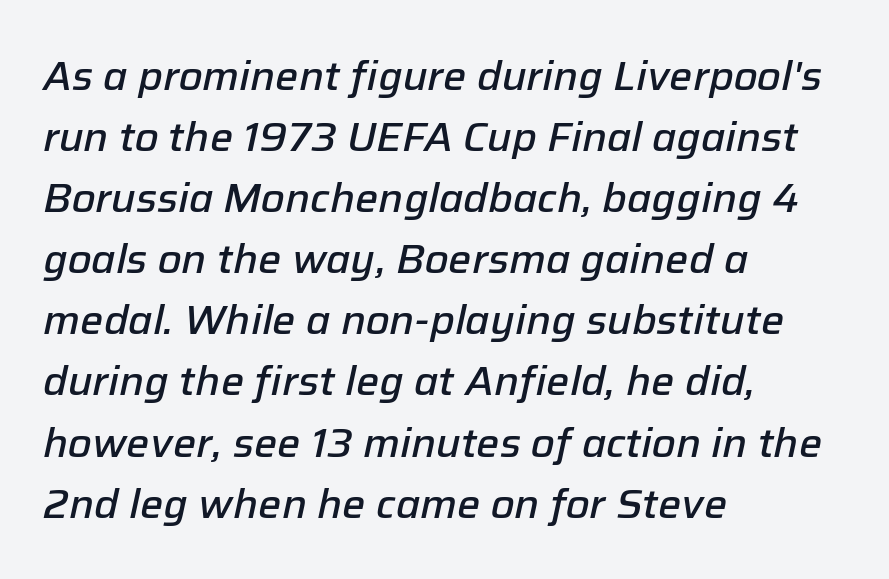
Every character sits at an angle, as italics do. The gap between lines stays unmarked. Stems and bowls a touch heavier than normal — semibold. The rows are spaced the way most documents space them. These lines are rendered in a variable-pitch font.
